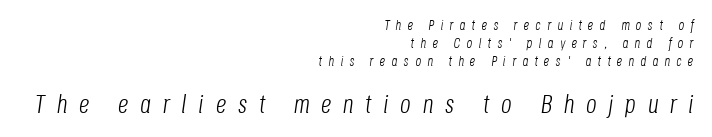
{"italic": "yes", "lean": "right", "slant_degrees": 8, "bold": "no", "underline": "no", "align": "right", "line_spacing": "normal", "line_spacing_ratio": 1.28, "letter_spacing": "wide", "letter_spacing_em": 0.45, "larger_block": "second", "size_ratio": 1.86, "glyph_px": 26}
